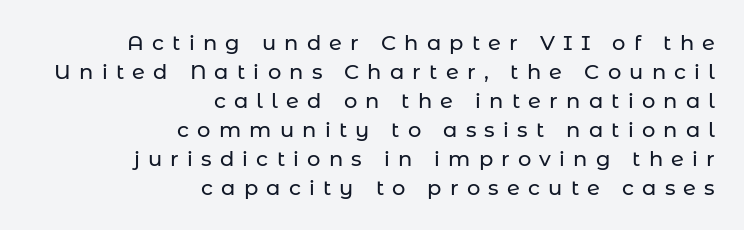
The image shows 21 px text type, upright; set right-aligned, normal line spacing (1.38x), unusually wide letter spacing (+0.39 em), not underlined.
